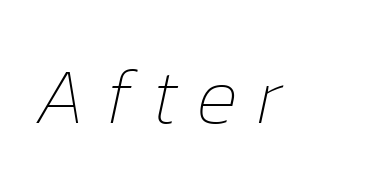
{"italic": "yes", "lean": "right", "slant_degrees": 12, "bold": "no", "weight": "thin", "width": "normal", "stroke_contrast": "low", "x_height": "medium", "monospaced": "no", "underline": "no", "letter_spacing": "wide", "letter_spacing_em": 0.24, "glyph_px": 79}
